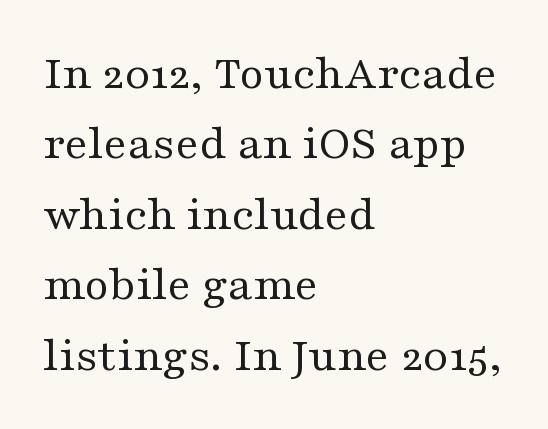
Underline: absent. The space between consecutive lines is moderate. The rendering uses natural spacing where letterforms have individual widths. The letters sit at their default tracking, neither squeezed nor spread. Stem width sits at or under what a default text font uses. The lettering stays uniformly vertical, giving the passage a roman look.
